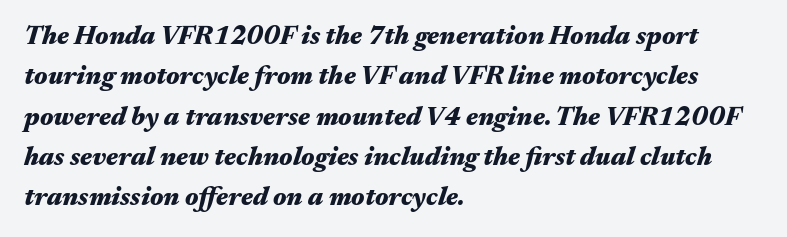
Quick note: interline space is typical. Underlining? Definitely not there. Weight: bold. Horizontally, the lines are justified to the leading edge only. Characters are canted at an angle relative to the baseline's perpendicular.
